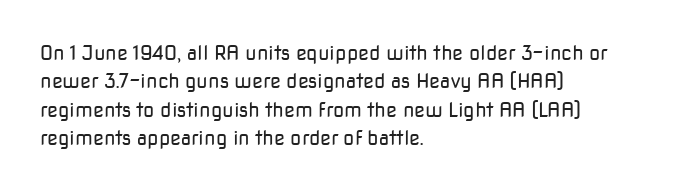
Glyph-to-glyph distance matches everyday printed text. One glance says typical: line gaps are just what's usual. A bare baseline throughout the passage. Does the lettering tilt? It doesn't — this is upright.
